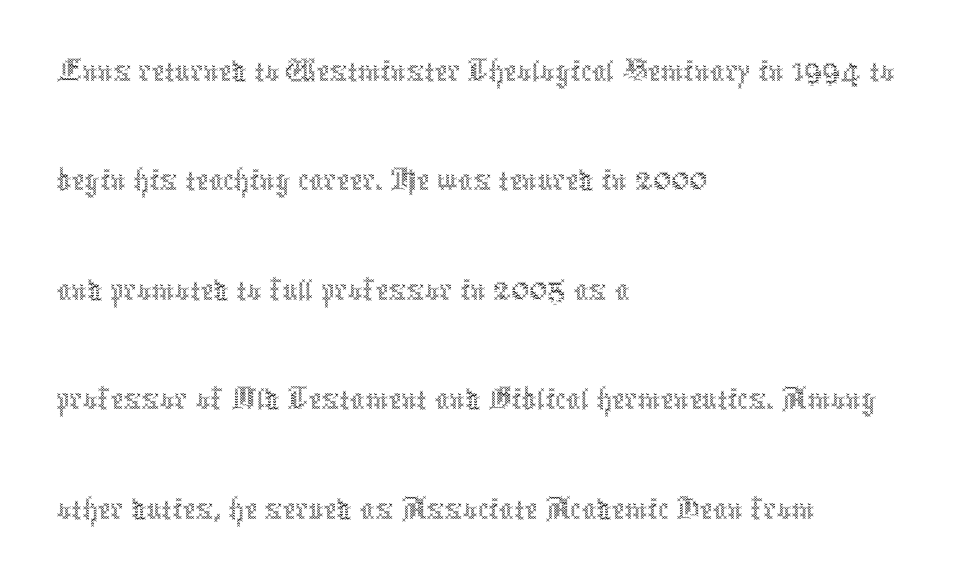
Q: Is the text bold? A: No.
Q: Is the text italic (slanted)? A: No, it is upright.
Q: Is the text underlined? A: No.
Q: How is the paragraph aligned? A: Left-aligned.
Q: Is the spacing between letters normal or unusually wide? A: Normal.
Q: Is the spacing between lines tight, normal or loose? A: Normal.
Q: Width (condensed, normal, or wide)? A: Condensed.
Q: x-height? A: Medium.
Q: Monospaced? A: No.
